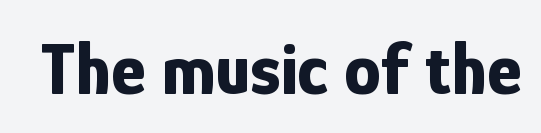
This rendering features lettering with no underline. Are there feet on the stems? There aren't — it's a sans. Do the characters align in a grid? No, the font is proportional. Caption: bold face, heavy strokes. Compared with typical body copy, the letter spacing here is the same. Posture: straight, roman, zero tilt.
